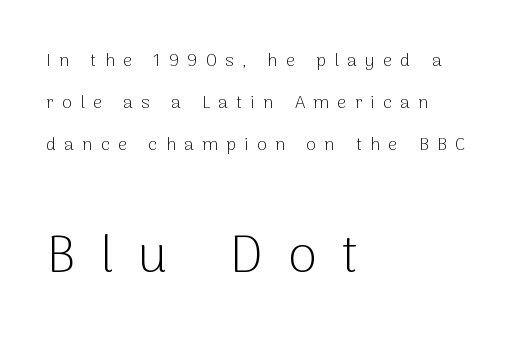
Q: Is the text bold? A: No.
Q: Is the text italic (slanted)? A: No, it is upright.
Q: Is the typeface a serif or a sans-serif typeface? A: Sans-serif.
Q: Is the text underlined? A: No.
Q: How is the paragraph aligned? A: Left-aligned.
Q: Is the spacing between letters normal or unusually wide? A: Unusually wide.
Q: Is the spacing between lines tight, normal or loose? A: Loose.
Q: Which block of text is set in a larger size, the first (top) or the second (bottom)? A: The second (bottom) one.
Q: Width (condensed, normal, or wide)? A: Normal.
Q: Stroke contrast? A: Low.
Q: x-height? A: Medium.
Q: Monospaced? A: No.
